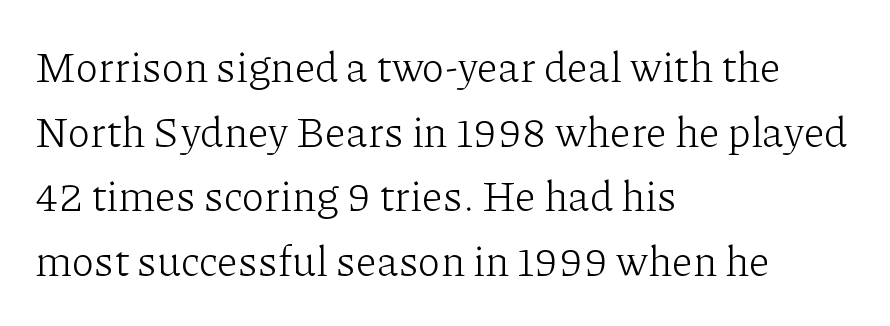
Q: Is the text bold? A: No.
Q: Is the text italic (slanted)? A: No, it is upright.
Q: Is the typeface a serif or a sans-serif typeface? A: Serif.
Q: Is the text underlined? A: No.
Q: How is the paragraph aligned? A: Left-aligned.
Q: Is the spacing between letters normal or unusually wide? A: Normal.
Q: Is the spacing between lines tight, normal or loose? A: Normal.
Q: Width (condensed, normal, or wide)? A: Normal.
Q: Stroke contrast? A: Low.
Q: x-height? A: Medium.
Q: Monospaced? A: No.
